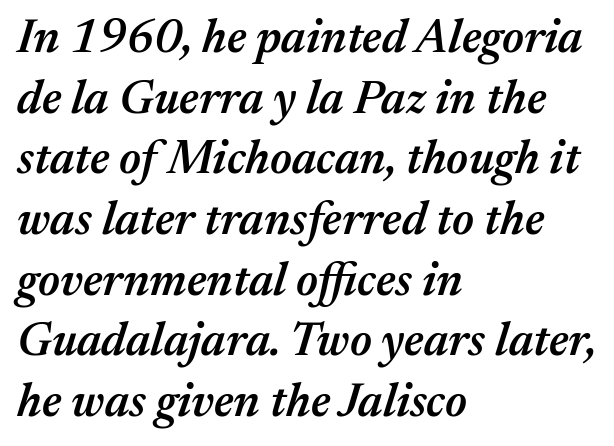
The image shows 47 px semibold type, italic (leaning right); set left-aligned, normal line spacing (1.29x), normal letter spacing, not underlined; medium stroke contrast and a medium x-height.
